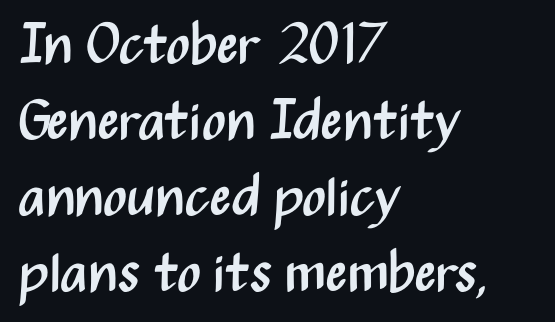
The letters advance in unequal steps, a hallmark of proportional type. The designer went with a sans here, leaving each stem footless. How are the letters spaced? Ordinarily, with no added tracking. Every row of glyphs begins at an identical x-position on the left. Posture: upright roman. The strokes are not fattened; the text isn't bold.
